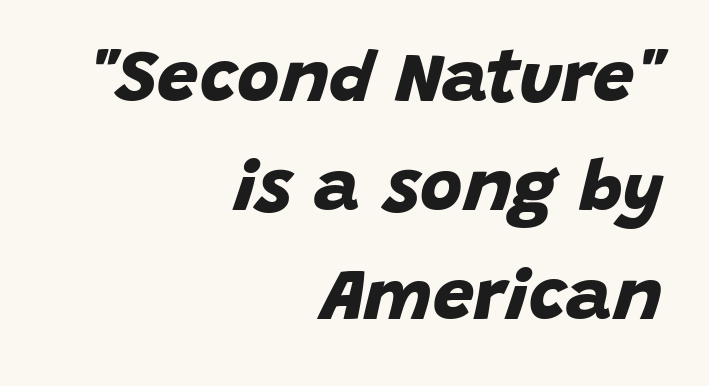
Q: Is the text bold? A: Yes.
Q: Is the typeface a serif or a sans-serif typeface? A: Sans-serif.
Q: Is the text underlined? A: No.
Q: How is the paragraph aligned? A: Right-aligned.
Q: Is the spacing between letters normal or unusually wide? A: Normal.
Q: Is the spacing between lines tight, normal or loose? A: Normal.
Q: Width (condensed, normal, or wide)? A: Normal.
Q: Stroke contrast? A: Low.
Q: x-height? A: Large.
Q: Monospaced? A: No.
